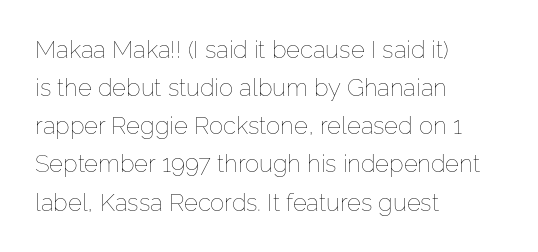
Q: Is the text bold? A: No.
Q: Is the text italic (slanted)? A: No, it is upright.
Q: Is the text underlined? A: No.
Q: How is the paragraph aligned? A: Left-aligned.
Q: Is the spacing between letters normal or unusually wide? A: Normal.
Q: Is the spacing between lines tight, normal or loose? A: Normal.
